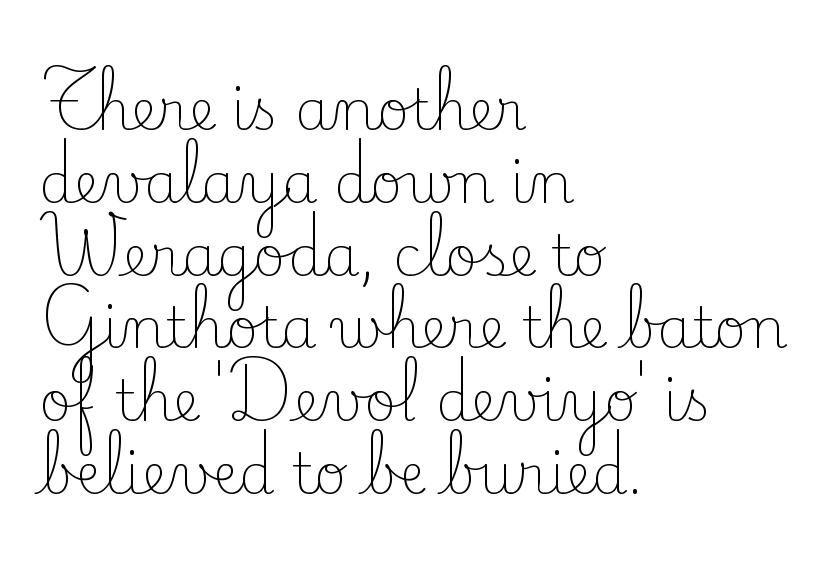
{"serif": "yes", "italic": "no", "bold": "no", "weight": "light", "width": "normal", "stroke_contrast": "low", "x_height": "small", "monospaced": "no", "underline": "no", "align": "left", "line_spacing": "normal", "line_spacing_ratio": 1.3, "letter_spacing": "normal", "letter_spacing_em": 0.0, "glyph_px": 56}
